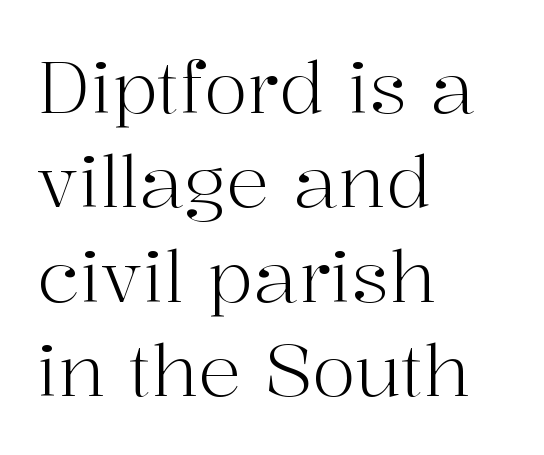
The image shows 72 px light serif type, upright; set left-aligned, normal line spacing (1.31x), normal letter spacing, not underlined; high stroke contrast and a medium x-height.
